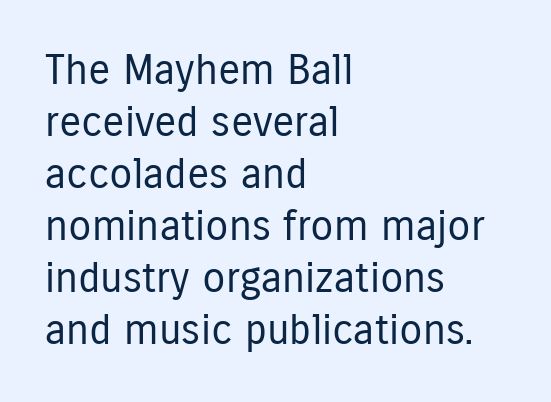
{"serif": "no", "italic": "no", "bold": "no", "weight": "regular", "width": "condensed", "stroke_contrast": "low", "x_height": "medium", "monospaced": "no", "underline": "no", "align": "left", "line_spacing_ratio": 1.24, "letter_spacing": "normal", "letter_spacing_em": 0.0, "glyph_px": 42}
